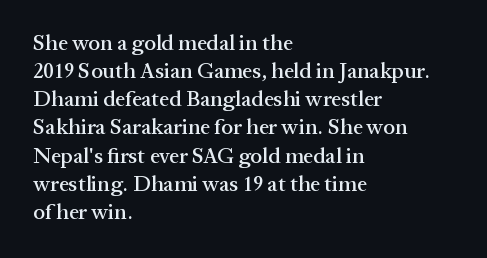
Style check: upright. Decoration check: the copy has no underline. The gaps between neighbouring characters are ordinary and unremarkable. This sample is left-justified, so line endings fall wherever the words run out. The rows are spaced the way most documents space them.
